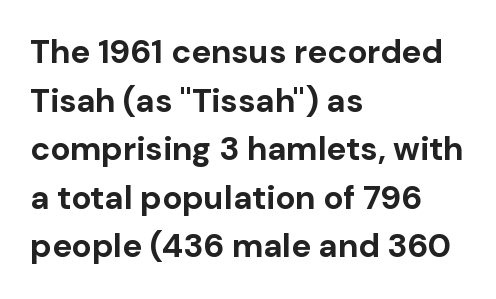
{"serif": "no", "italic": "no", "bold": "yes", "weight": "bold", "width": "normal", "stroke_contrast": "low", "x_height": "medium", "monospaced": "no", "underline": "no", "align": "left", "line_spacing": "normal", "line_spacing_ratio": 1.47, "letter_spacing": "normal", "letter_spacing_em": 0.0, "glyph_px": 33}
